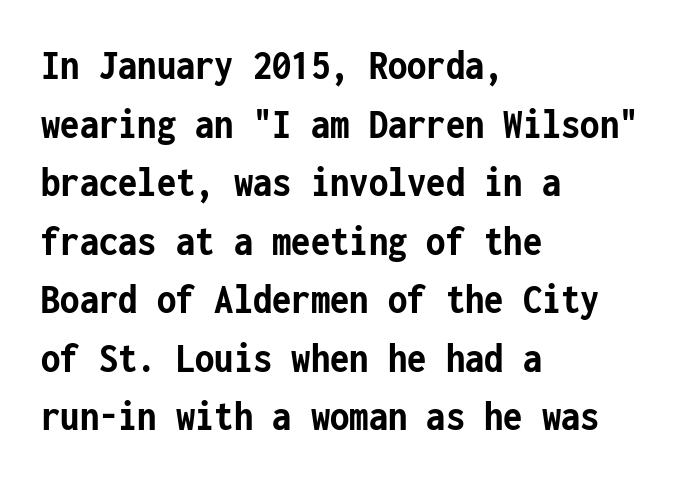
A roman cut, with each character standing at attention. The letterforms sit shoulder to shoulder at normal distance. Just letters on the line, the space beneath them empty. The paragraph has a hard left edge and a soft right edge. The vertical gap from one line to the next is medium. Looks like terminal output: every glyph gets an equal slot.
